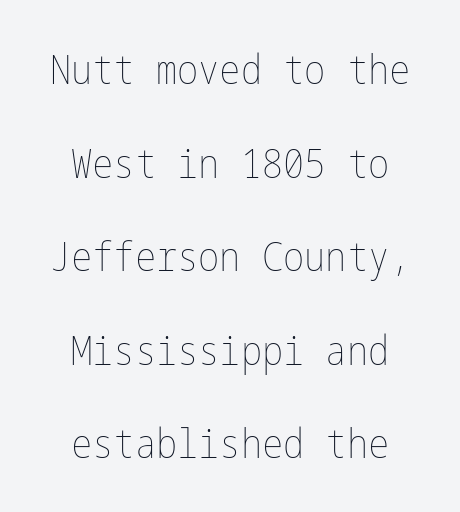
The passage shown is not underscored anywhere. In CSS terms this would be text-align: center. Each stroke keeps to a modest, everyday thickness or less. Vertically, the passage feels expansive, rows floating well apart. Every character sits straight up, as roman type does.
